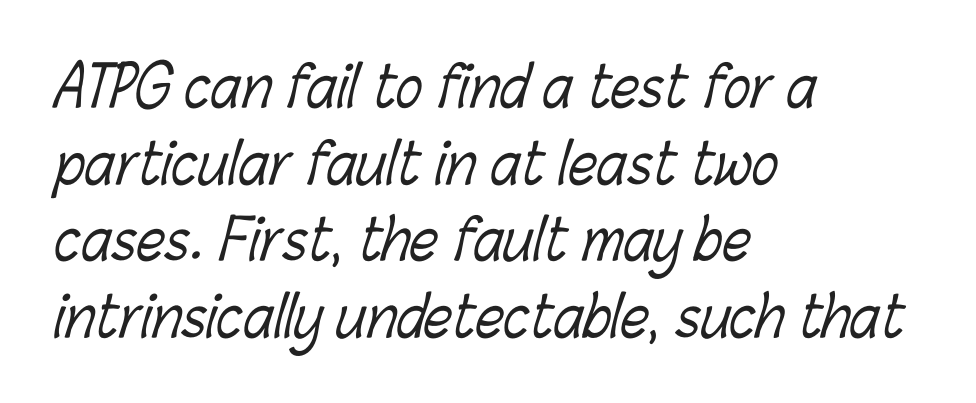
{"bold": "no", "weight": "light", "width": "condensed", "stroke_contrast": "low", "x_height": "medium", "monospaced": "no", "underline": "no", "align": "left", "line_spacing": "normal", "line_spacing_ratio": 1.37, "letter_spacing": "normal", "letter_spacing_em": 0.0, "glyph_px": 56}
